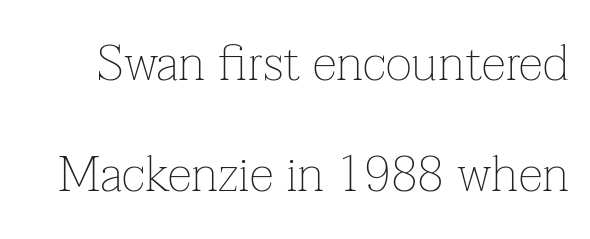
The image shows 50 px thin serif type, upright; set loose line spacing (2.22x), normal letter spacing, not underlined; low stroke contrast and a medium x-height.
